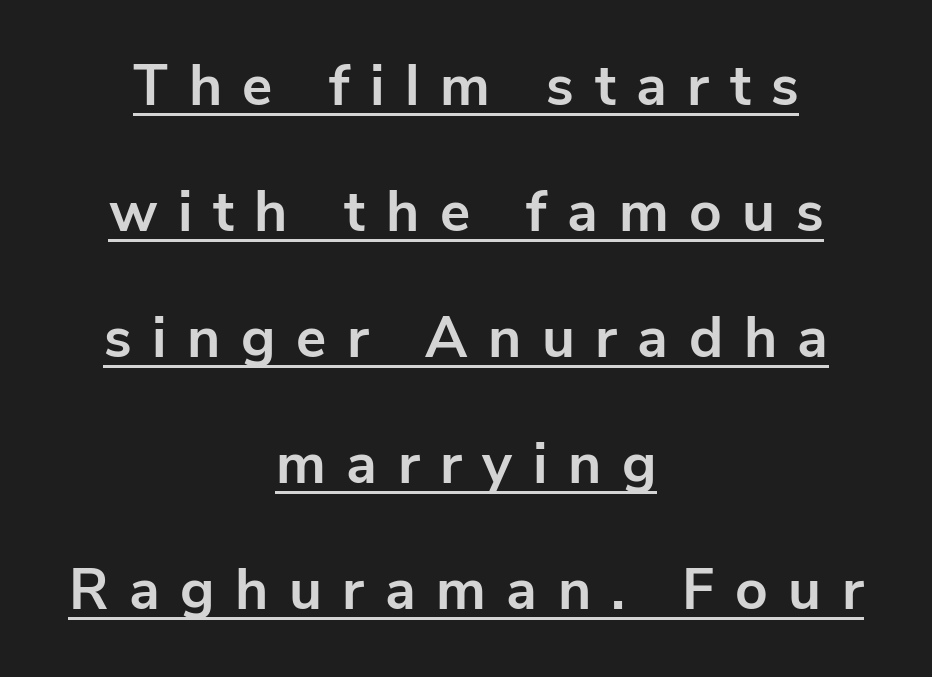
{"serif": "no", "italic": "no", "bold": "yes", "weight": "bold", "width": "normal", "stroke_contrast": "low", "x_height": "medium", "monospaced": "no", "underline": "yes", "align": "center", "line_spacing": "loose", "line_spacing_ratio": 2.21, "letter_spacing": "wide", "letter_spacing_em": 0.36, "glyph_px": 57}
